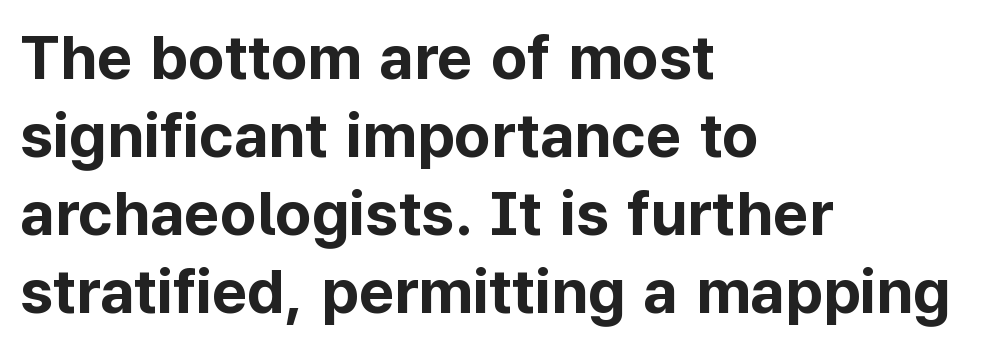
You could not count columns in this text — the font is proportionally spaced. Baseline-to-baseline distance is the conventional proportion of letter height. Tall strokes in this sample are plumb rather than angled. Nothing unusual about the tracking: characters are spaced as the font intends. Alignment: flush left.
